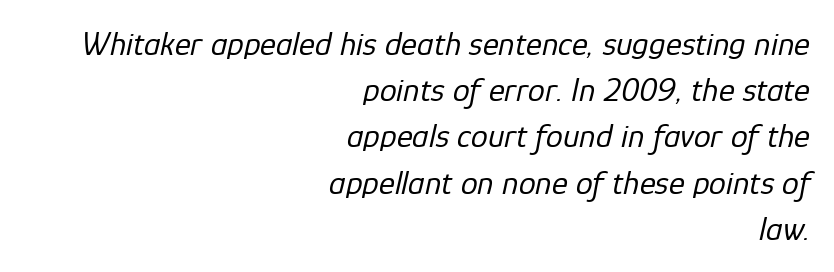
Q: Is the text bold? A: No.
Q: Is the text italic (slanted)? A: Yes, it leans right by about 12 degrees.
Q: Is the text underlined? A: No.
Q: How is the paragraph aligned? A: Right-aligned.
Q: Is the spacing between letters normal or unusually wide? A: Normal.
Q: Is the spacing between lines tight, normal or loose? A: Normal.
Q: Width (condensed, normal, or wide)? A: Normal.
Q: Stroke contrast? A: Low.
Q: x-height? A: Medium.
Q: Monospaced? A: No.
